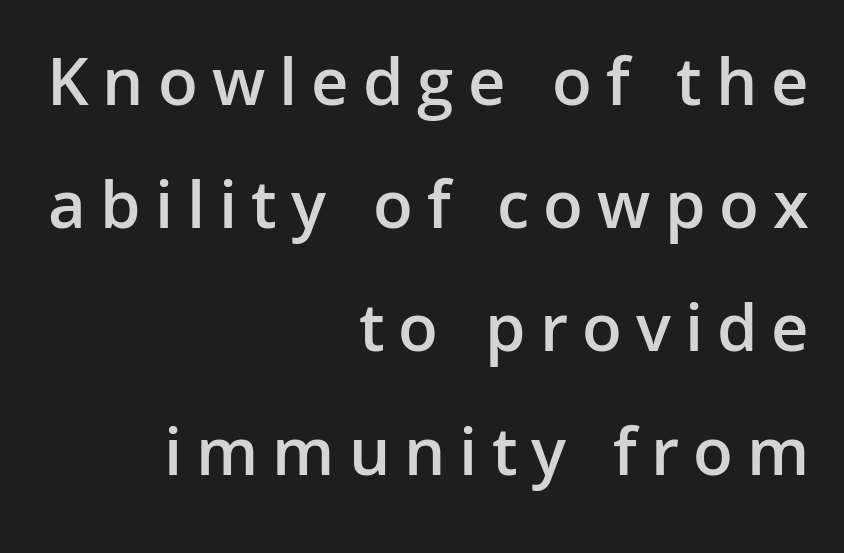
No italicization has been applied; the sample stays upright. The baseline area is clear. The letters advance in unequal steps, a hallmark of proportional type. Compared with an ordinary text face, these strokes are moderately heavier — a semibold.
